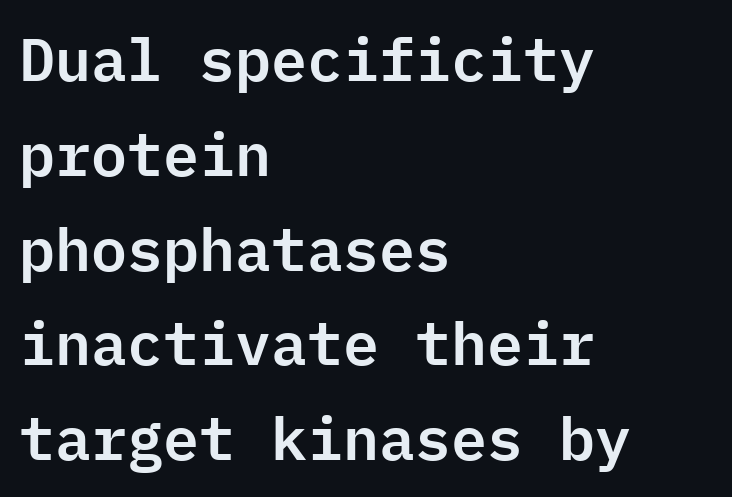
Regarding leading, the lines here are spaced in the standard way. Descenders are the only things crossing below the line. The lines in this sample share a left origin and differ only in where they stop. The type is set solid horizontally, with unmodified tracking. Does the lettering tilt? It doesn't — this is upright.
